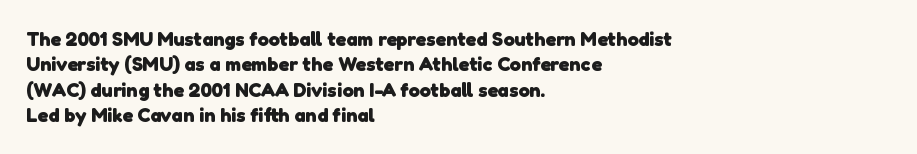
The image shows 20 px bold type; set left-aligned, normal line spacing (1.27x), normal letter spacing, not underlined.
